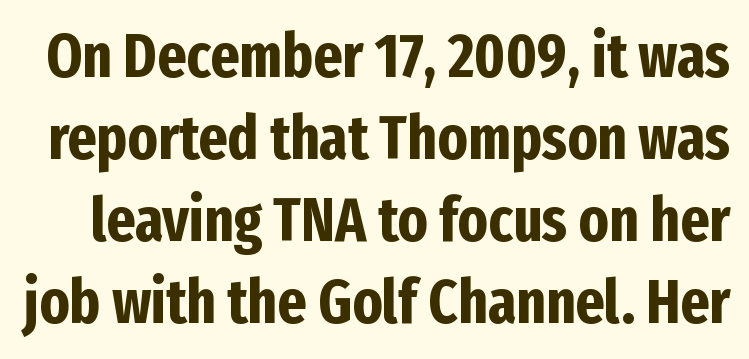
The image shows 62 px bold, condensed sans-serif type, upright; set normal line spacing (1.32x), normal letter spacing, not underlined; low stroke contrast and a medium x-height.
